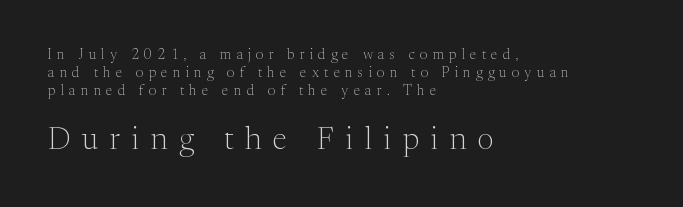
On a weight scale, this lands at 450 or below. Check under the words: just untouched page. This sample uses an upright cut, with every glyph sitting square on the baseline. Left-aligned paragraph, ragged on the right.
